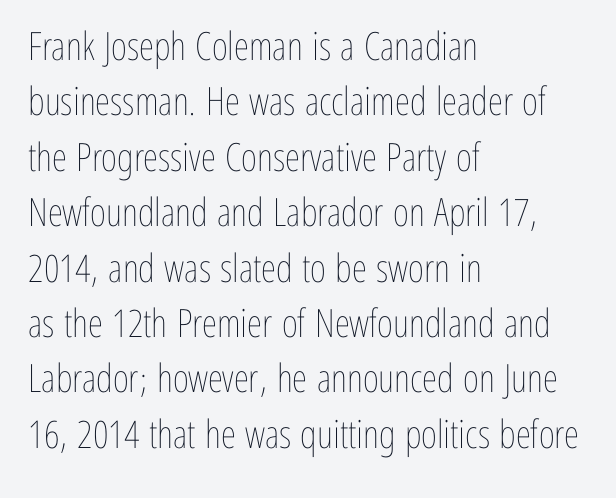
The image shows 39 px thin, condensed type, upright; set left-aligned, normal line spacing (1.42x), normal letter spacing, not underlined; low stroke contrast and a medium x-height.
